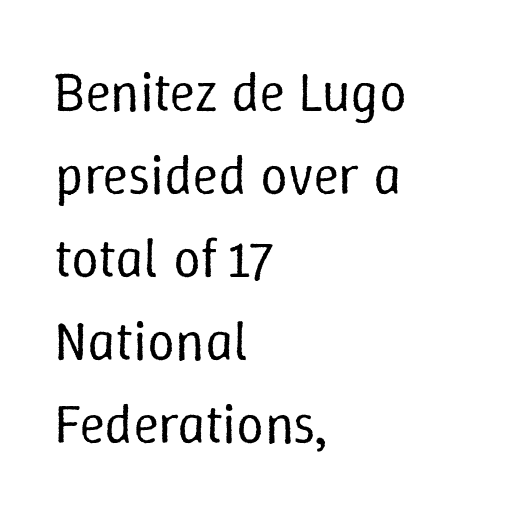
The image shows 55 px regular-weight type, upright; set left-aligned, normal line spacing (1.51x), normal letter spacing, not underlined; low stroke contrast and a medium x-height.
